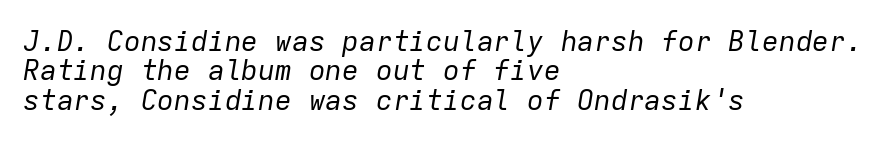
Q: Is the text bold? A: No.
Q: Is the text italic (slanted)? A: Yes, it leans right by about 9 degrees.
Q: Is the text underlined? A: No.
Q: How is the paragraph aligned? A: Left-aligned.
Q: Is the spacing between letters normal or unusually wide? A: Normal.
Q: Is the spacing between lines tight, normal or loose? A: Tight.
Q: Width (condensed, normal, or wide)? A: Normal.
Q: Stroke contrast? A: Low.
Q: x-height? A: Medium.
Q: Monospaced? A: Yes.
